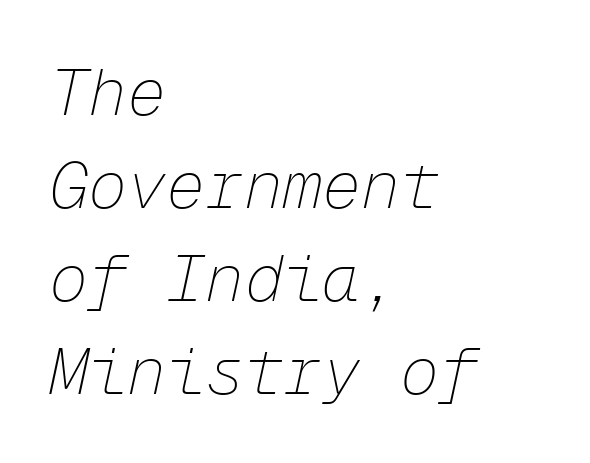
{"italic": "yes", "lean": "right", "slant_degrees": 12, "bold": "no", "weight": "thin", "width": "normal", "stroke_contrast": "low", "x_height": "medium", "monospaced": "yes", "underline": "no", "align": "left", "line_spacing": "normal", "line_spacing_ratio": 1.43, "letter_spacing": "normal", "letter_spacing_em": 0.0, "glyph_px": 65}
